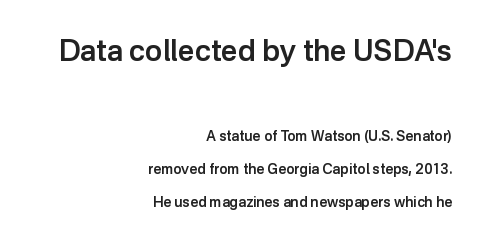
The image shows 29 px semibold sans-serif type, upright; set right-aligned, loose line spacing (2.36x), normal letter spacing, not underlined; the first (top) block is 2.07x larger; low stroke contrast and a medium x-height.
